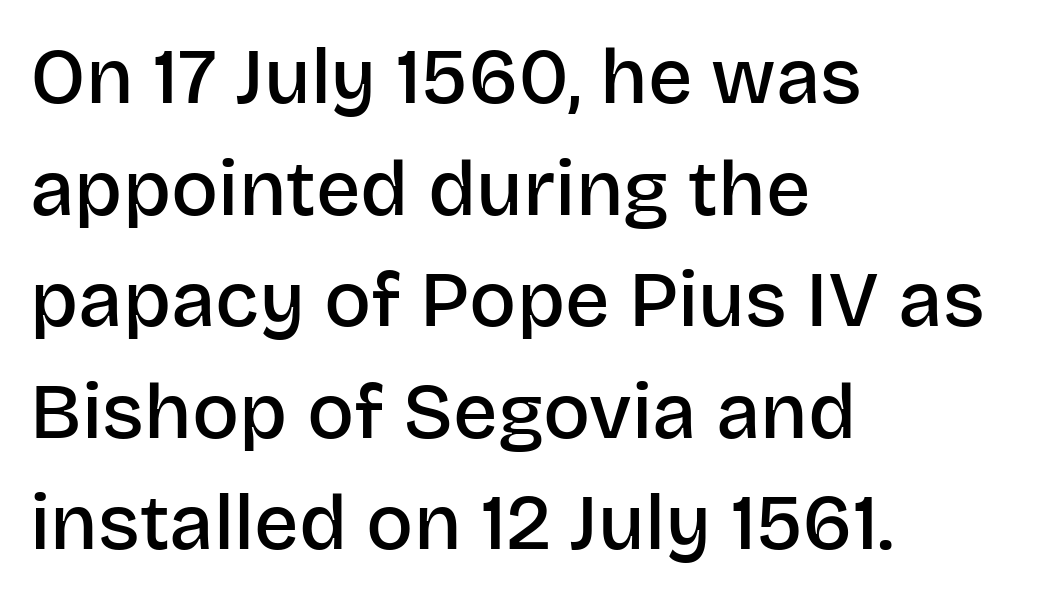
{"serif": "no", "italic": "no", "bold": "semi", "weight": "semibold", "width": "normal", "stroke_contrast": "low", "x_height": "large", "monospaced": "no", "underline": "no", "align": "left", "line_spacing": "normal", "line_spacing_ratio": 1.43, "letter_spacing": "normal", "letter_spacing_em": 0.0, "glyph_px": 78}
